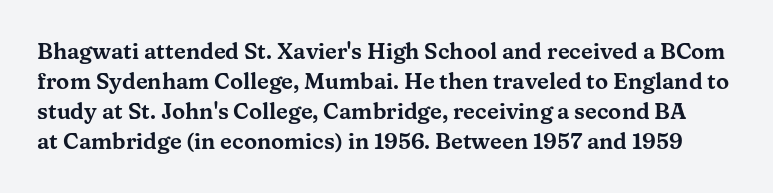
{"italic": "no", "underline": "no", "line_spacing": "normal", "line_spacing_ratio": 1.37, "letter_spacing": "normal", "letter_spacing_em": 0.0, "glyph_px": 22}
